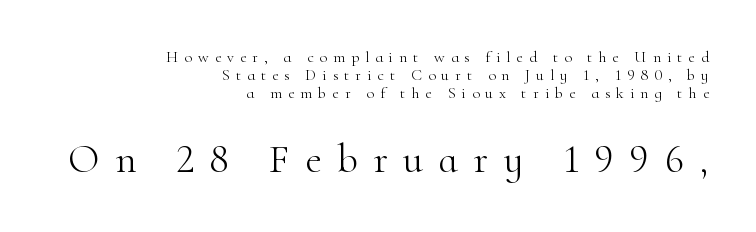
Q: Is the text bold? A: No.
Q: Is the text italic (slanted)? A: No, it is upright.
Q: Is the typeface a serif or a sans-serif typeface? A: Serif.
Q: Is the text underlined? A: No.
Q: How is the paragraph aligned? A: Right-aligned.
Q: Is the spacing between letters normal or unusually wide? A: Unusually wide.
Q: Is the spacing between lines tight, normal or loose? A: Tight.
Q: Which block of text is set in a larger size, the first (top) or the second (bottom)? A: The second (bottom) one.
Q: Width (condensed, normal, or wide)? A: Normal.
Q: Stroke contrast? A: High.
Q: x-height? A: Small.
Q: Monospaced? A: No.
